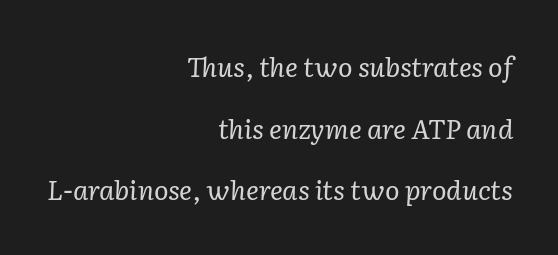
The image shows 27 px text type, italic (leaning right); set right-aligned, loose line spacing (2.28x), normal letter spacing, not underlined.
